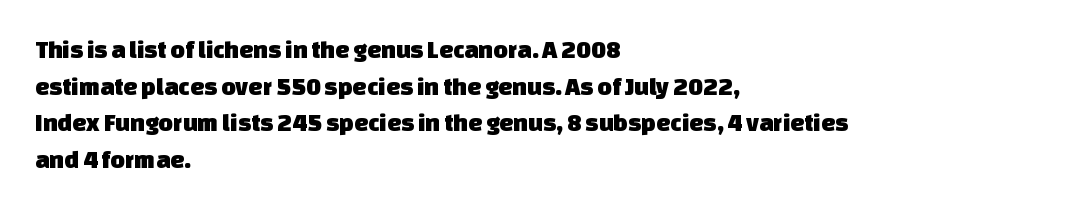
Notice how descenders clear the ascenders below comfortably — that's standard leading. Tracking here is standard; glyphs follow each other at the usual distance. The space directly below the letters is spotless. All the whitespace from short lines collects on the right.
